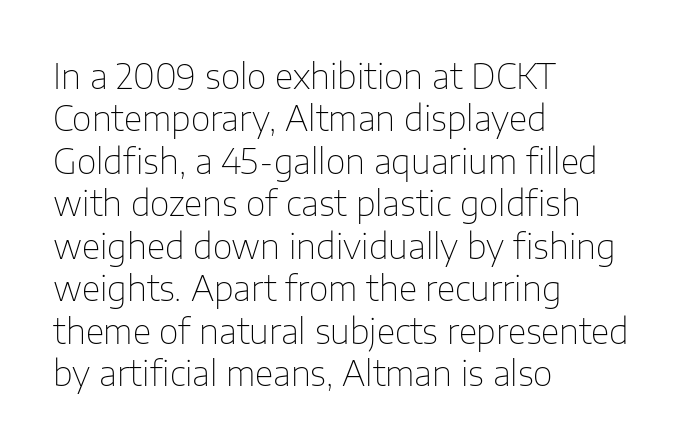
The image shows 34 px thin sans-serif type, upright; set left-aligned, normal line spacing (1.25x), normal letter spacing, not underlined; low stroke contrast and a medium x-height.
